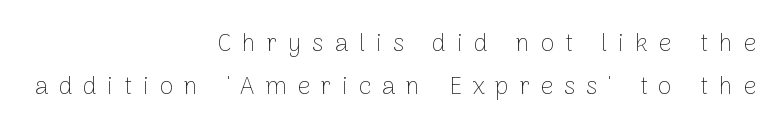
The image shows 25 px text type, upright; set right-aligned, line spacing 1.73x, unusually wide letter spacing (+0.43 em), not underlined.
